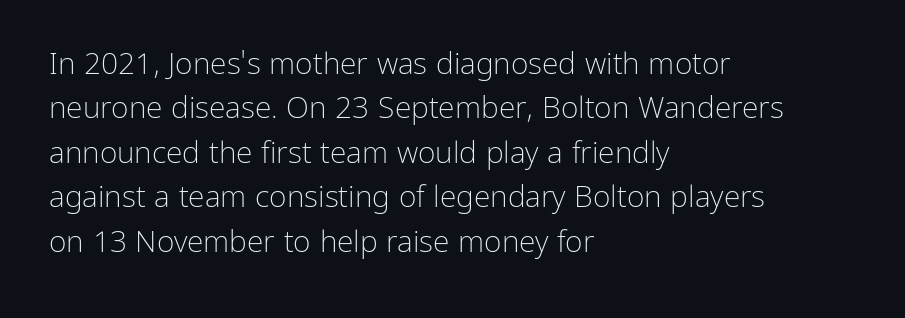
{"serif": "no", "italic": "no", "bold": "no", "weight": "light", "width": "normal", "stroke_contrast": "low", "x_height": "medium", "monospaced": "no", "underline": "no", "align": "left", "line_spacing": "normal", "line_spacing_ratio": 1.48, "letter_spacing": "normal", "letter_spacing_em": 0.0, "glyph_px": 30}
